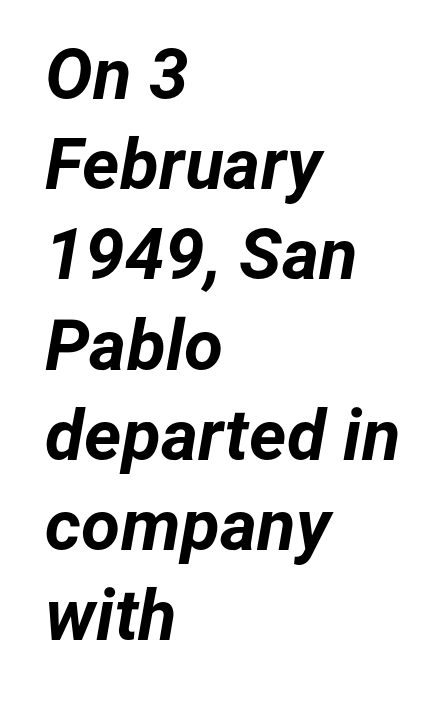
Rows of type keep a routine distance in the vertical direction. The face used here has a pronounced slope to its letters. Where is the straight margin? On the left. Underline: absent. Here the designer chose a conventional face with non-uniform glyph widths. The passage shown has conventional tracking throughout.
